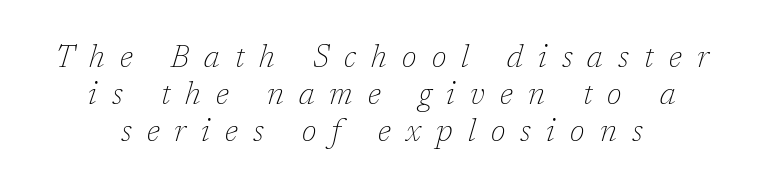
Q: Is the text bold? A: No.
Q: Is the text italic (slanted)? A: Yes, it leans right by about 17 degrees.
Q: Is the typeface a serif or a sans-serif typeface? A: Serif.
Q: Is the text underlined? A: No.
Q: Is the spacing between letters normal or unusually wide? A: Unusually wide.
Q: Width (condensed, normal, or wide)? A: Normal.
Q: Stroke contrast? A: Low.
Q: x-height? A: Medium.
Q: Monospaced? A: No.
